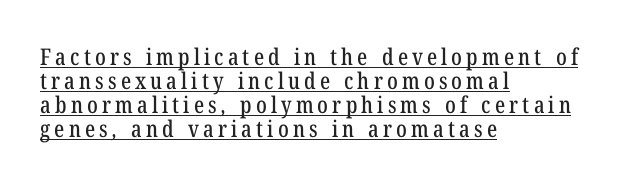
Q: Is the text underlined? A: Yes.
Q: How is the paragraph aligned? A: Left-aligned.
Q: Is the spacing between lines tight, normal or loose? A: Tight.
